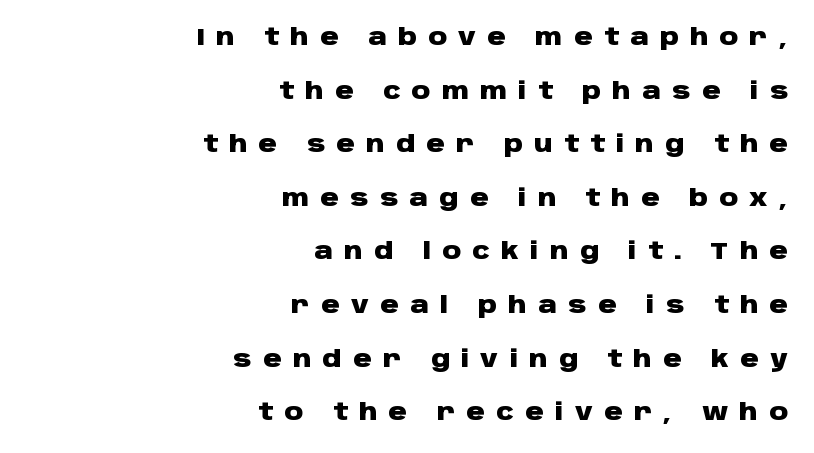
Q: Is the text bold? A: Yes.
Q: Is the text italic (slanted)? A: No, it is upright.
Q: Is the text underlined? A: No.
Q: How is the paragraph aligned? A: Right-aligned.
Q: Is the spacing between letters normal or unusually wide? A: Unusually wide.
Q: Is the spacing between lines tight, normal or loose? A: Loose.
